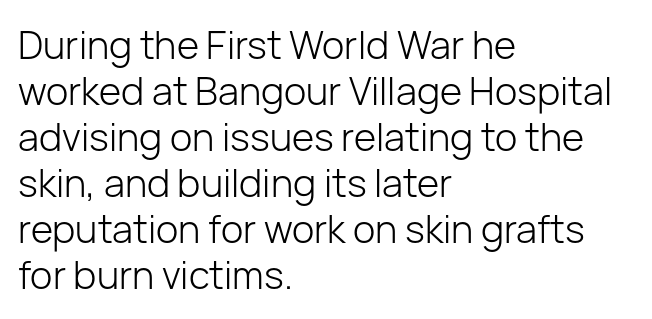
{"serif": "no", "italic": "no", "bold": "no", "weight": "light", "width": "normal", "stroke_contrast": "low", "x_height": "medium", "monospaced": "no", "underline": "no", "align": "left", "line_spacing_ratio": 1.21, "letter_spacing": "normal", "letter_spacing_em": 0.0, "glyph_px": 38}
